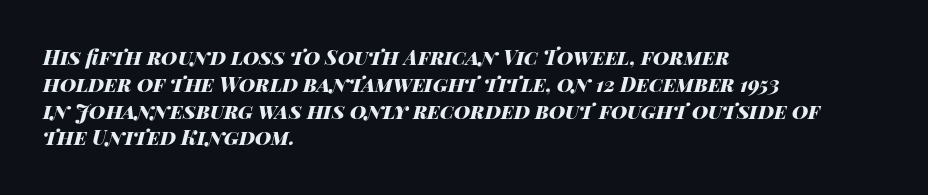
{"italic": "yes", "lean": "right", "slant_degrees": 14, "bold": "yes", "underline": "no", "align": "left", "line_spacing": "normal", "line_spacing_ratio": 1.34, "letter_spacing": "normal", "letter_spacing_em": 0.0, "glyph_px": 20}
